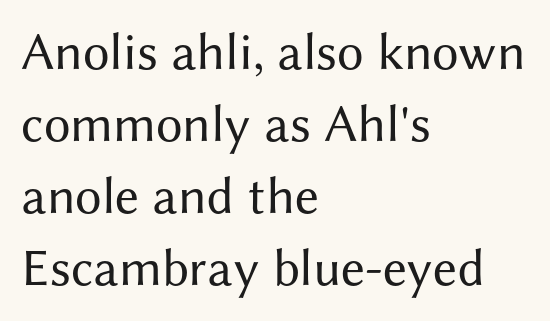
Q: Is the text bold? A: No.
Q: Is the text italic (slanted)? A: No, it is upright.
Q: Is the typeface a serif or a sans-serif typeface? A: Sans-serif.
Q: Is the text underlined? A: No.
Q: How is the paragraph aligned? A: Left-aligned.
Q: Is the spacing between letters normal or unusually wide? A: Normal.
Q: Is the spacing between lines tight, normal or loose? A: Normal.
Q: Width (condensed, normal, or wide)? A: Normal.
Q: Stroke contrast? A: Medium.
Q: x-height? A: Medium.
Q: Monospaced? A: No.
